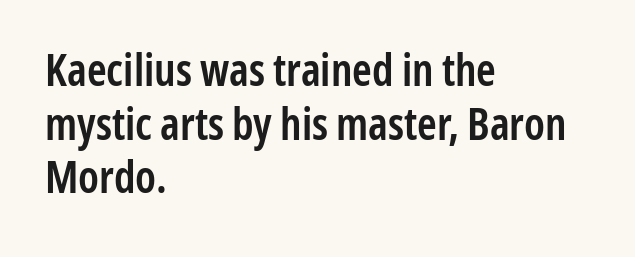
{"serif": "no", "italic": "no", "bold": "semi", "weight": "semibold", "width": "condensed", "stroke_contrast": "low", "x_height": "medium", "monospaced": "no", "underline": "no", "align": "left", "line_spacing_ratio": 1.22, "letter_spacing": "normal", "letter_spacing_em": 0.0, "glyph_px": 44}
